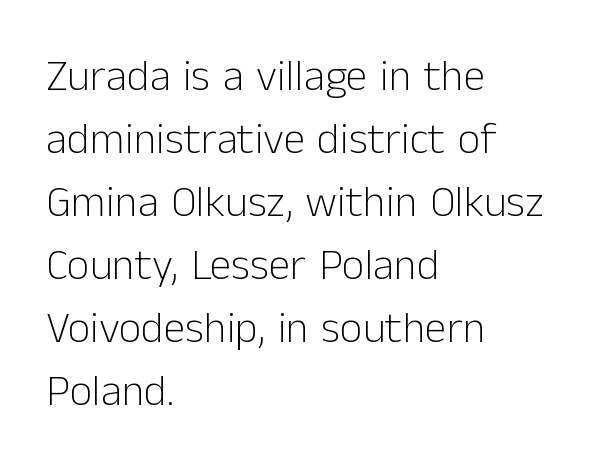
The image shows 44 px light sans-serif type, upright; set left-aligned, normal line spacing (1.43x), normal letter spacing, not underlined; low stroke contrast and a medium x-height.
